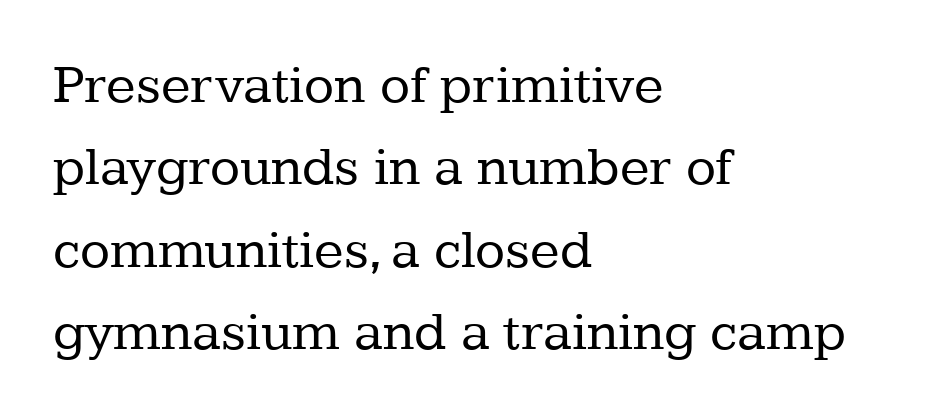
Q: Is the text bold? A: No.
Q: Is the text italic (slanted)? A: No, it is upright.
Q: Is the typeface a serif or a sans-serif typeface? A: Serif.
Q: Is the text underlined? A: No.
Q: How is the paragraph aligned? A: Left-aligned.
Q: Is the spacing between letters normal or unusually wide? A: Normal.
Q: Is the spacing between lines tight, normal or loose? A: Normal.
Q: Width (condensed, normal, or wide)? A: Normal.
Q: Stroke contrast? A: Low.
Q: x-height? A: Medium.
Q: Monospaced? A: No.
